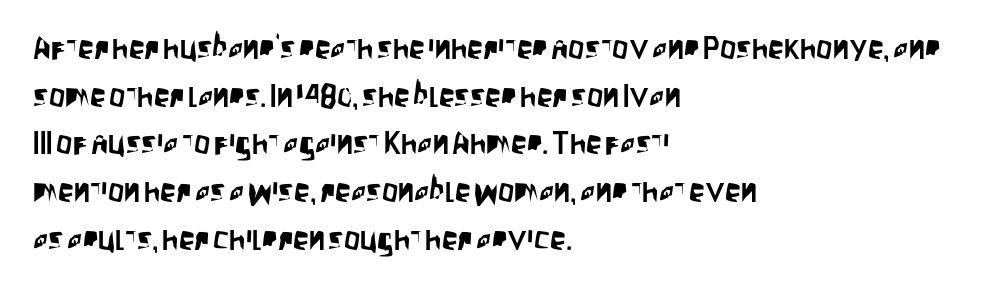
{"serif": "no", "italic": "no", "width": "condensed", "stroke_contrast": "low", "x_height": "large", "monospaced": "no", "underline": "no", "align": "left", "line_spacing": "normal", "line_spacing_ratio": 1.49, "letter_spacing": "normal", "letter_spacing_em": 0.0, "glyph_px": 32}
